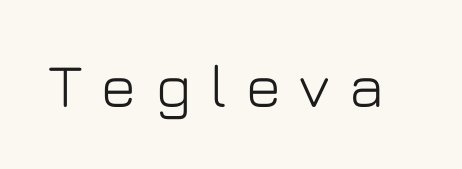
Upright lettering throughout. This sample has the flowing, uneven cadence of proportional lettering. Check where the strokes stop: nothing finishes them off — pure sans. There is plenty of visible air inserted between adjacent glyphs. The zone under the glyphs is completely vacant.
